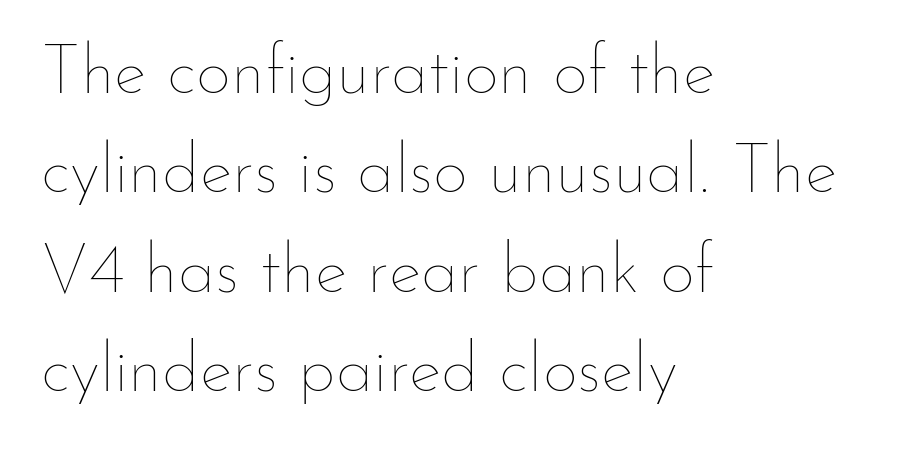
The image shows 69 px thin type, upright; set left-aligned, normal line spacing (1.44x), normal letter spacing, not underlined; low stroke contrast and a small x-height.
